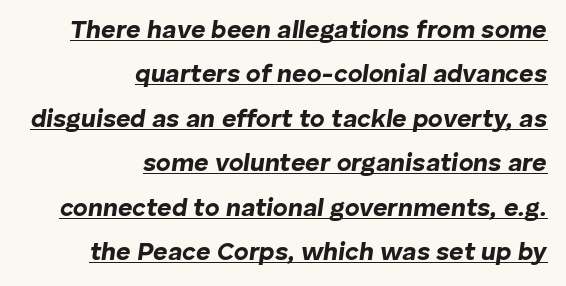
Quick note: italic. The horizontal fit of the characters is conventional and even. Students, observe the line beneath the letters — that is underlining. The characters look thick and weighty, a clear bold.
